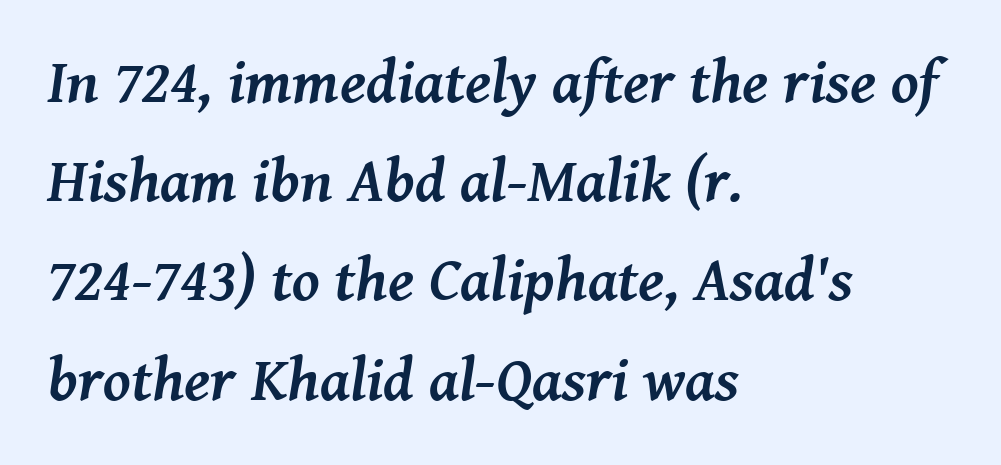
The image shows 62 px semibold serif type, italic (leaning right); set left-aligned, normal line spacing (1.6x), normal letter spacing, not underlined; medium stroke contrast and a medium x-height.
